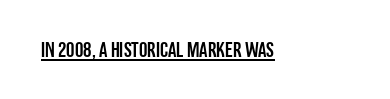
{"italic": "no", "underline": "yes", "letter_spacing": "normal", "letter_spacing_em": 0.0, "glyph_px": 21}
